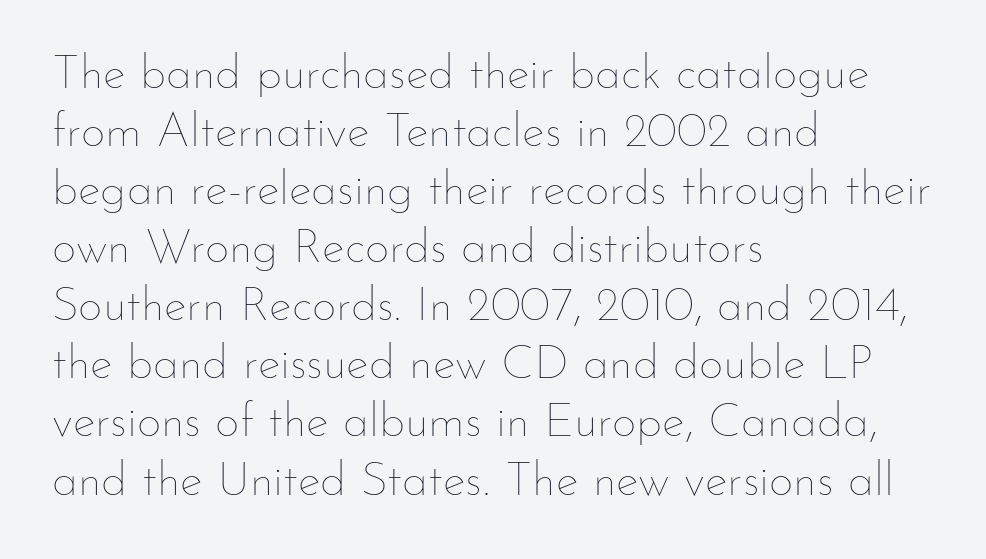
Q: Is the text bold? A: No.
Q: Is the text italic (slanted)? A: No, it is upright.
Q: Is the text underlined? A: No.
Q: How is the paragraph aligned? A: Left-aligned.
Q: Is the spacing between letters normal or unusually wide? A: Normal.
Q: Width (condensed, normal, or wide)? A: Normal.
Q: Stroke contrast? A: Low.
Q: x-height? A: Small.
Q: Monospaced? A: No.
